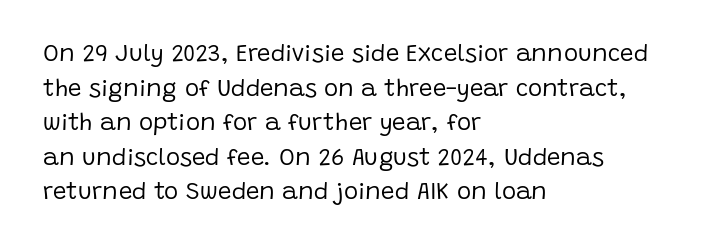
The image shows 24 px text type, upright; set left-aligned, normal line spacing (1.44x), normal letter spacing, not underlined.
